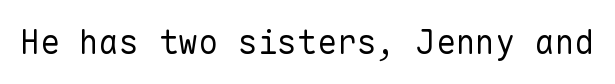
Q: Is the text bold? A: No.
Q: Is the text italic (slanted)? A: No, it is upright.
Q: Is the typeface a serif or a sans-serif typeface? A: Sans-serif.
Q: Is the text underlined? A: No.
Q: Is the spacing between letters normal or unusually wide? A: Normal.
Q: Width (condensed, normal, or wide)? A: Normal.
Q: Stroke contrast? A: Low.
Q: x-height? A: Medium.
Q: Monospaced? A: Yes.
